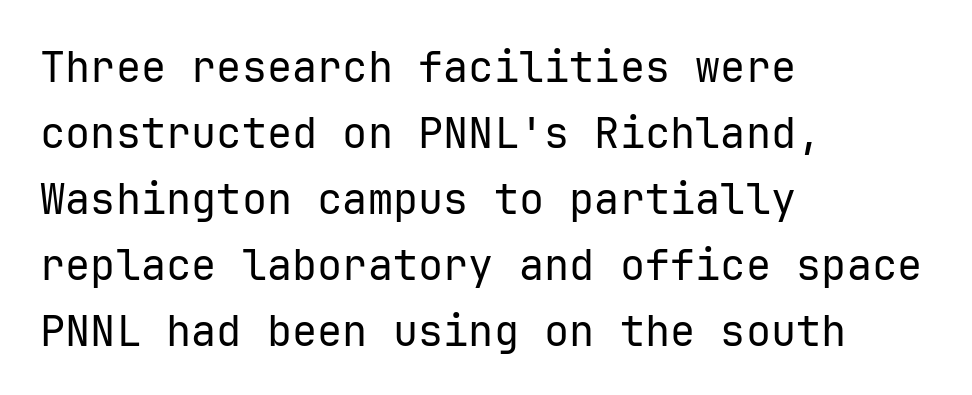
The image shows 42 px regular-weight sans-serif type, upright, monospaced; set left-aligned, normal line spacing (1.57x), normal letter spacing, not underlined; low stroke contrast and a medium x-height.
